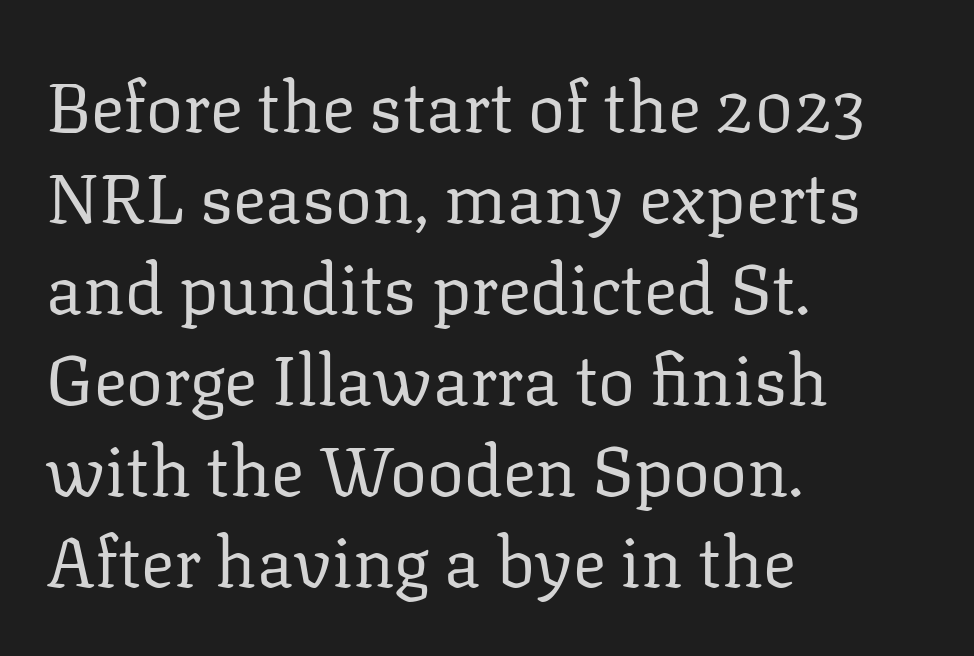
The image shows 69 px regular-weight serif type, upright; set left-aligned, normal line spacing (1.32x), normal letter spacing, not underlined; low stroke contrast and a medium x-height.
